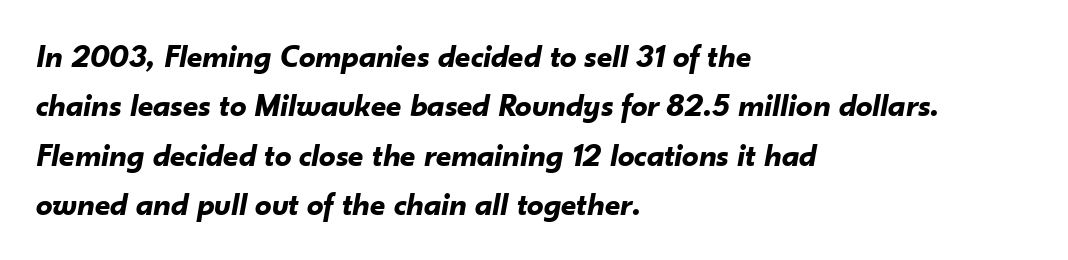
Line starts are locked; line ends wander. Is there much room between lines? A standard amount, neither cramped nor airy. How are the letters spaced? Ordinarily, with no added tracking. Bare-footed words on every line. The passage shown is typed in a proportional face where columns would drift.
